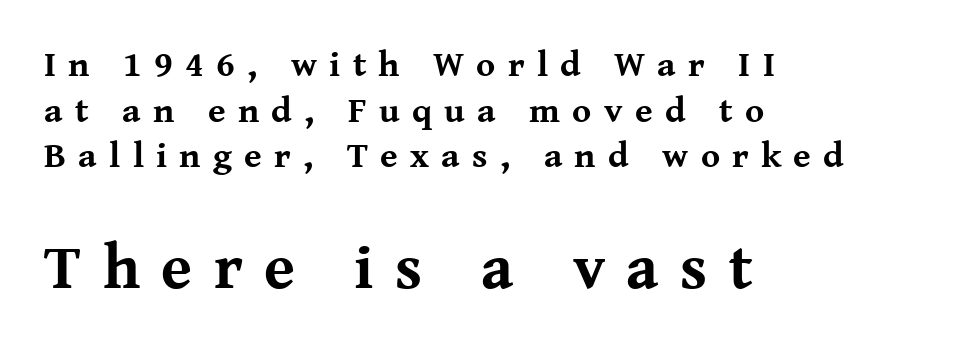
The image shows 63 px bold serif type, upright; set left-aligned, normal line spacing (1.27x), unusually wide letter spacing (+0.34 em), not underlined; the second (bottom) block is 1.75x larger; medium stroke contrast and a medium x-height.
